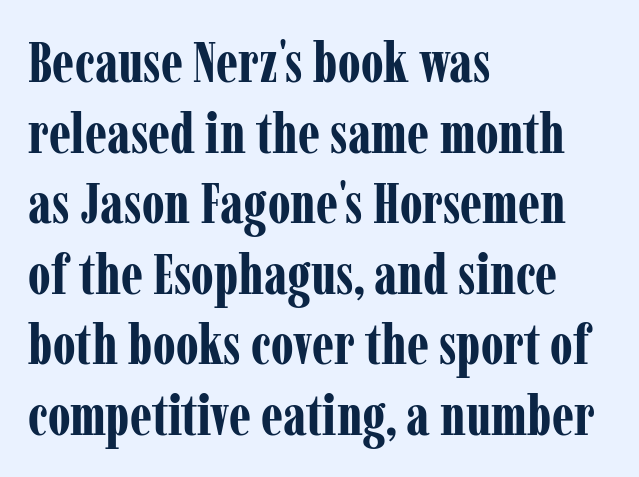
{"serif": "yes", "italic": "no", "bold": "yes", "weight": "bold", "width": "condensed", "stroke_contrast": "low", "x_height": "medium", "monospaced": "no", "underline": "no", "align": "left", "line_spacing": "normal", "line_spacing_ratio": 1.26, "letter_spacing": "normal", "letter_spacing_em": 0.0, "glyph_px": 56}
